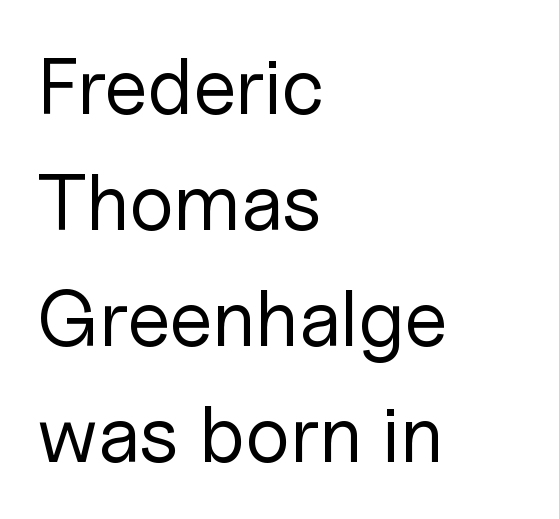
Q: Is the text bold? A: No.
Q: Is the text italic (slanted)? A: No, it is upright.
Q: Is the typeface a serif or a sans-serif typeface? A: Sans-serif.
Q: Is the text underlined? A: No.
Q: How is the paragraph aligned? A: Left-aligned.
Q: Is the spacing between letters normal or unusually wide? A: Normal.
Q: Is the spacing between lines tight, normal or loose? A: Normal.
Q: Width (condensed, normal, or wide)? A: Normal.
Q: Stroke contrast? A: Low.
Q: x-height? A: Medium.
Q: Monospaced? A: No.
